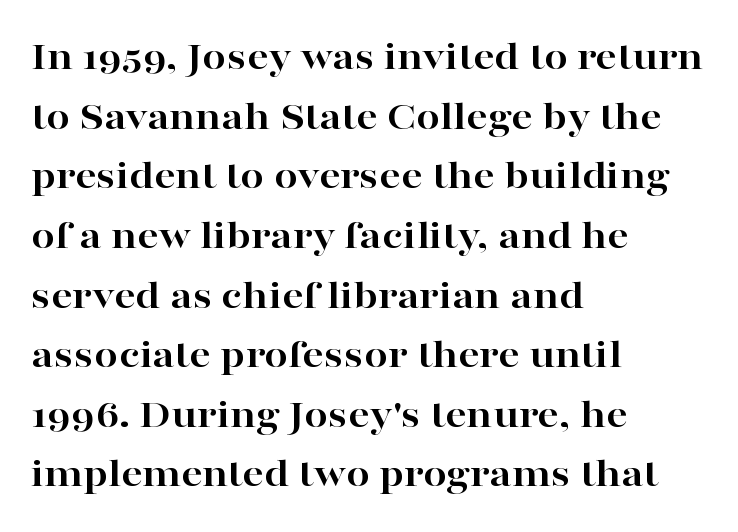
A normal amount of white space separates one row of letters from the next. The font's upright variant was chosen for this text. The text was rendered using a seriffed face with decorative stroke endings. The string is rendered with underlining switched off. Is the letter spacing exaggerated? No — it looks like the ordinary default.
